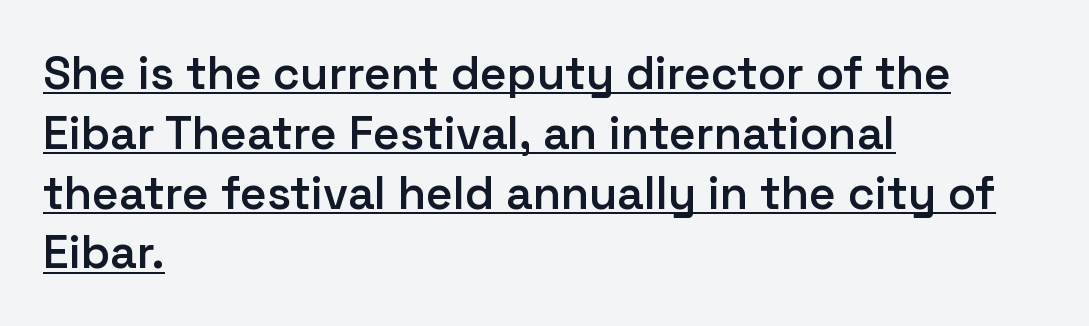
Check where the strokes stop: nothing finishes them off — pure sans. The letters sit at their default tracking, neither squeezed nor spread. Is the block centered? No — it sits flush against the left margin. A typesetter would call this proportional, since set widths differ per character. Vertically, the passage feels balanced, rows spaced as you'd expect.
